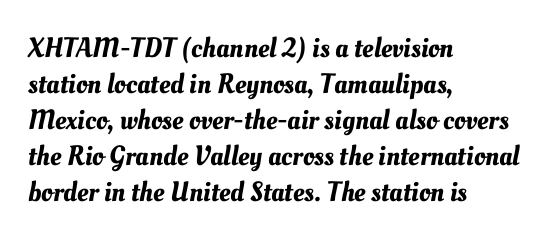
Q: Is the text underlined? A: No.
Q: How is the paragraph aligned? A: Left-aligned.
Q: Is the spacing between letters normal or unusually wide? A: Normal.
Q: Is the spacing between lines tight, normal or loose? A: Normal.
Q: Width (condensed, normal, or wide)? A: Normal.
Q: Stroke contrast? A: Medium.
Q: x-height? A: Small.
Q: Monospaced? A: No.
